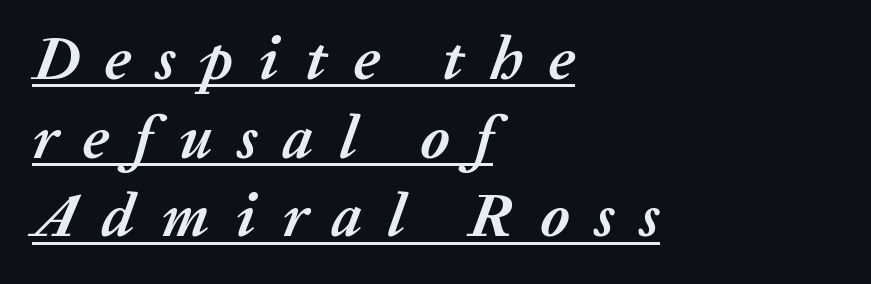
Slanted lettering throughout. On the weight axis this lands at bold, roughly 700. Every word sits above its own underline. Honestly, the row spacing looks completely unremarkable. All the whitespace from short lines collects on the right. This sample uses expanded letter spacing, leaving extra air between glyphs.
